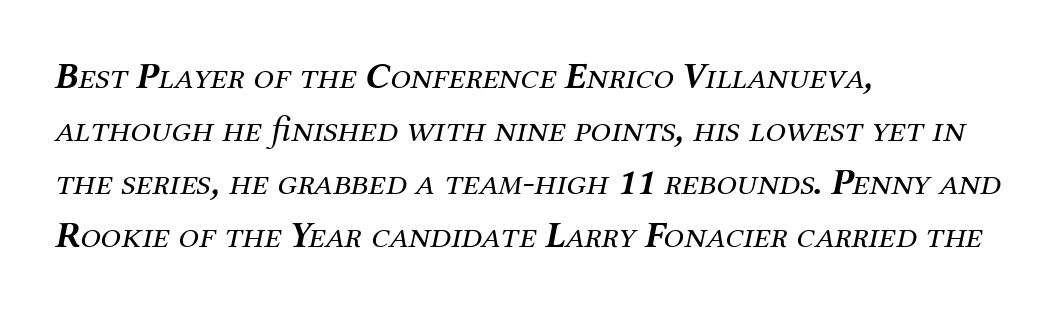
{"serif": "yes", "italic": "yes", "lean": "right", "slant_degrees": 12, "bold": "no", "weight": "regular", "width": "normal", "stroke_contrast": "medium", "x_height": "medium", "monospaced": "no", "underline": "no", "align": "left", "line_spacing": "normal", "line_spacing_ratio": 1.43, "letter_spacing": "normal", "letter_spacing_em": 0.0, "glyph_px": 37}
